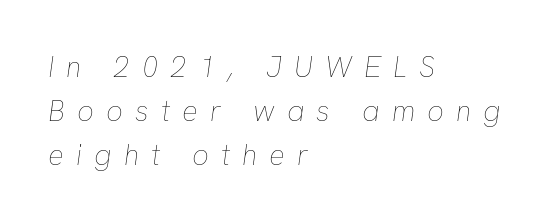
Does the copy run flush right? No — it runs flush left. You can tell it's italic because the verticals aren't actually vertical. Summary of vertical rhythm: regular, with standard interline spacing. Letter spacing: wide. On a weight scale, this lands at 450 or below.
